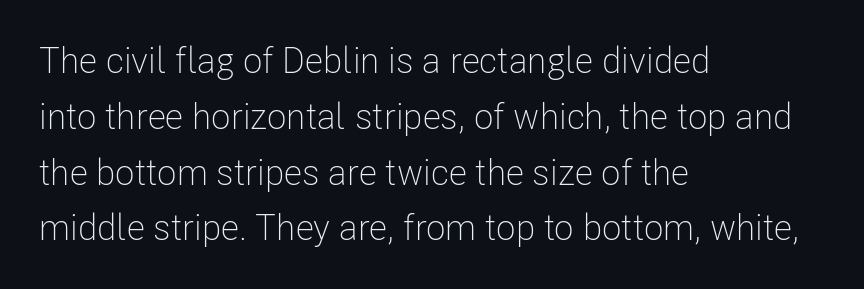
Stems and bowls with no extra thickness — not bold. The designer went with a sans here, leaving each stem footless. The font's upright variant was chosen for this text. The foot of each line stays bare and open. Compared with typical body copy, the letter spacing here is the same.
